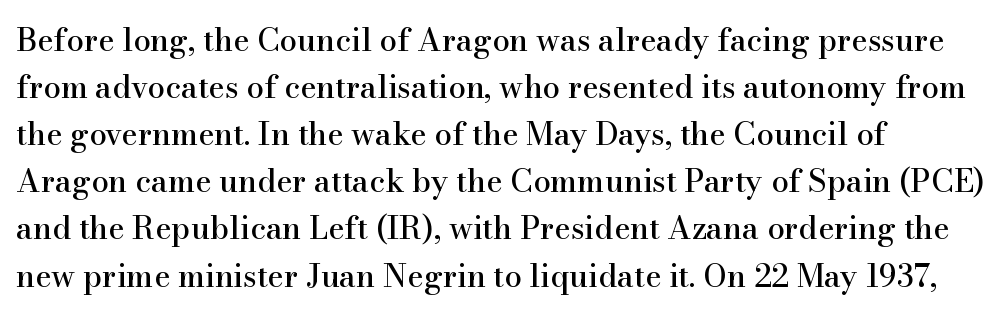
The image shows 31 px serif type, upright; set left-aligned, normal line spacing (1.52x), normal letter spacing, not underlined; high stroke contrast and a small x-height.
